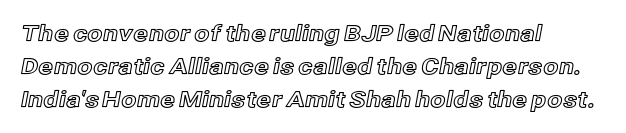
{"underline": "no", "align": "left", "line_spacing": "normal", "line_spacing_ratio": 1.5, "letter_spacing": "normal", "letter_spacing_em": 0.0, "glyph_px": 22}
